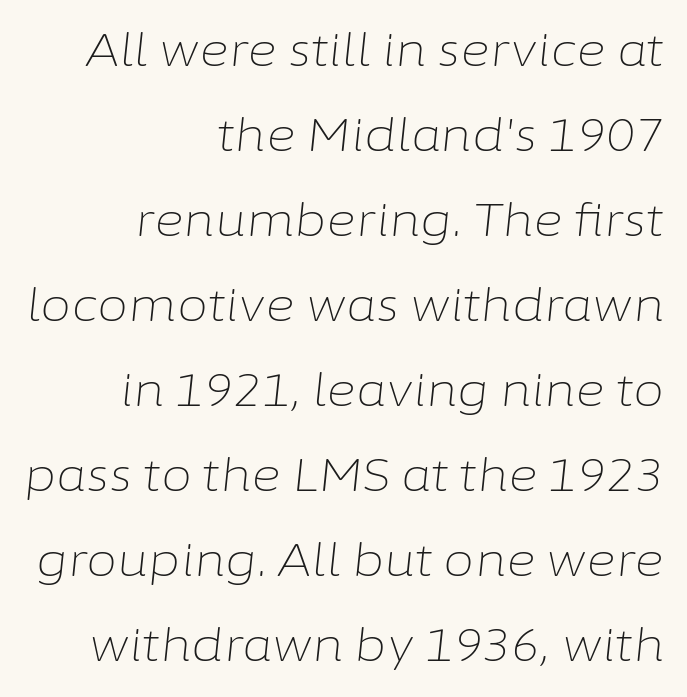
Q: Is the text bold? A: No.
Q: Is the text italic (slanted)? A: Yes, it leans right by about 6 degrees.
Q: Is the text underlined? A: No.
Q: How is the paragraph aligned? A: Right-aligned.
Q: Is the spacing between letters normal or unusually wide? A: Normal.
Q: Width (condensed, normal, or wide)? A: Normal.
Q: Stroke contrast? A: Low.
Q: x-height? A: Medium.
Q: Monospaced? A: No.
